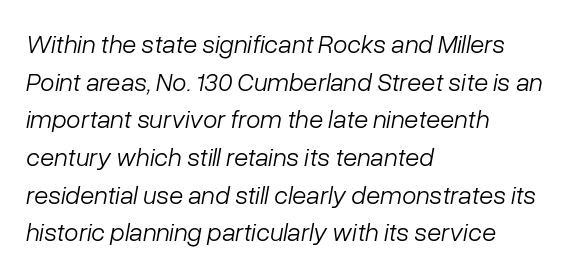
The passage shown has conventional tracking throughout. A typesetter would mark this as italic. Whoever set this chose a conventional vertical rhythm. Type without underlining. Line starts are locked; line ends wander. Think standard paragraph weight, or any step lighter than that.
